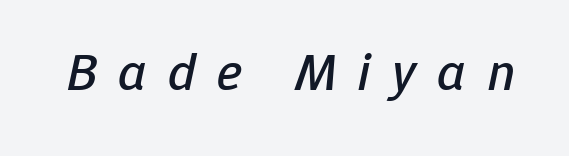
A typesetter would call this proportional, since set widths differ per character. Tracking here is generous; glyphs stand well apart from one another. Words float on clear page, feet unadorned. Compared with ordinary roman type, these characters are visibly tilted.
